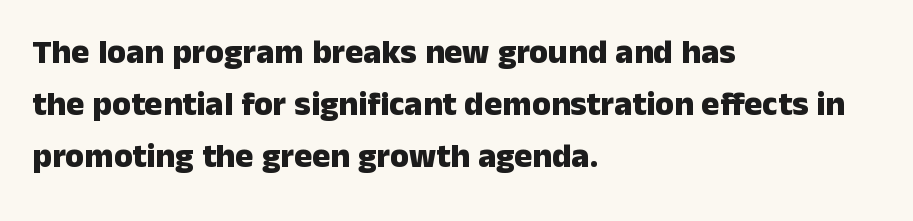
{"serif": "no", "italic": "no", "bold": "yes", "weight": "heavy", "width": "normal", "stroke_contrast": "low", "x_height": "medium", "monospaced": "no", "underline": "no", "align": "left", "line_spacing": "normal", "line_spacing_ratio": 1.53, "letter_spacing": "normal", "letter_spacing_em": 0.0, "glyph_px": 34}
